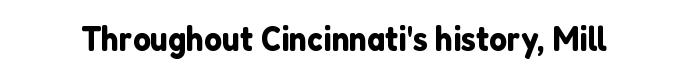
Q: Is the text italic (slanted)? A: No, it is upright.
Q: Is the typeface a serif or a sans-serif typeface? A: Sans-serif.
Q: Is the text underlined? A: No.
Q: Is the spacing between letters normal or unusually wide? A: Normal.
Q: Width (condensed, normal, or wide)? A: Normal.
Q: Stroke contrast? A: Low.
Q: x-height? A: Medium.
Q: Monospaced? A: No.
